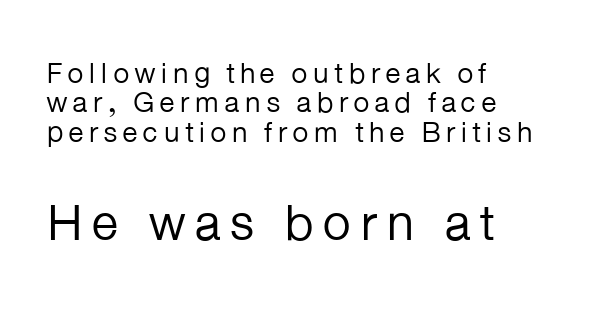
Q: Is the text bold? A: No.
Q: Is the text italic (slanted)? A: No, it is upright.
Q: Is the typeface a serif or a sans-serif typeface? A: Sans-serif.
Q: Is the text underlined? A: No.
Q: How is the paragraph aligned? A: Left-aligned.
Q: Is the spacing between lines tight, normal or loose? A: Tight.
Q: Which block of text is set in a larger size, the first (top) or the second (bottom)? A: The second (bottom) one.
Q: Width (condensed, normal, or wide)? A: Normal.
Q: Stroke contrast? A: Low.
Q: x-height? A: Medium.
Q: Monospaced? A: No.
